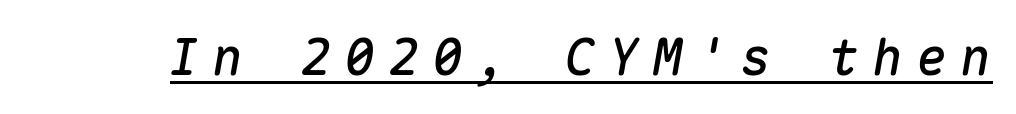
{"italic": "yes", "lean": "right", "slant_degrees": 10, "width": "normal", "stroke_contrast": "medium", "x_height": "medium", "monospaced": "yes", "underline": "yes", "letter_spacing": "wide", "letter_spacing_em": 0.28, "glyph_px": 50}
